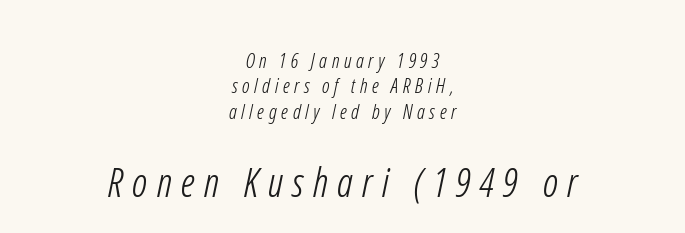
Q: Is the text bold? A: No.
Q: Is the typeface a serif or a sans-serif typeface? A: Sans-serif.
Q: Is the text underlined? A: No.
Q: How is the paragraph aligned? A: Centered.
Q: Is the spacing between letters normal or unusually wide? A: Unusually wide.
Q: Is the spacing between lines tight, normal or loose? A: Normal.
Q: Which block of text is set in a larger size, the first (top) or the second (bottom)? A: The second (bottom) one.
Q: Width (condensed, normal, or wide)? A: Condensed.
Q: Stroke contrast? A: Low.
Q: x-height? A: Medium.
Q: Monospaced? A: No.
